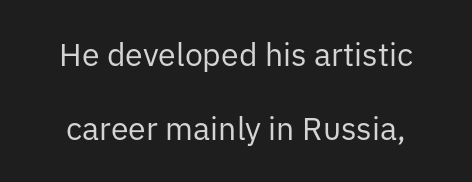
Q: Is the text bold? A: No.
Q: Is the text italic (slanted)? A: No, it is upright.
Q: Is the typeface a serif or a sans-serif typeface? A: Sans-serif.
Q: Is the text underlined? A: No.
Q: Is the spacing between letters normal or unusually wide? A: Normal.
Q: Is the spacing between lines tight, normal or loose? A: Loose.
Q: Width (condensed, normal, or wide)? A: Normal.
Q: Stroke contrast? A: Low.
Q: x-height? A: Medium.
Q: Monospaced? A: No.
